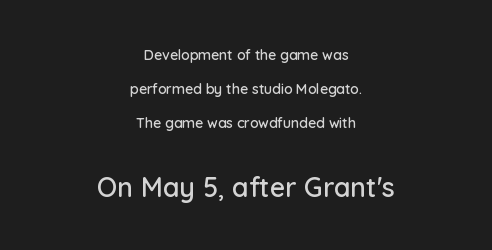
{"italic": "no", "underline": "no", "align": "center", "line_spacing": "loose", "line_spacing_ratio": 2.43, "letter_spacing": "normal", "letter_spacing_em": 0.0, "larger_block": "second", "size_ratio": 1.93, "glyph_px": 27}
